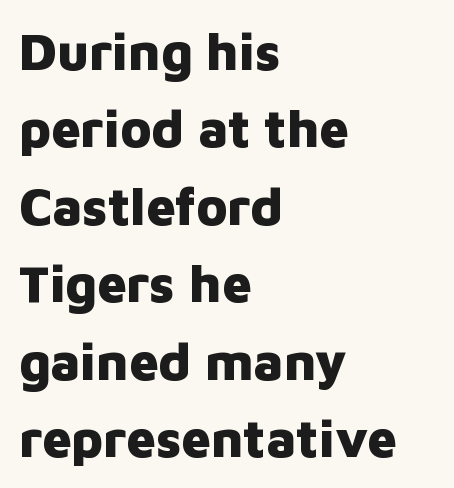
Q: Is the text bold? A: Yes.
Q: Is the text italic (slanted)? A: No, it is upright.
Q: Is the typeface a serif or a sans-serif typeface? A: Sans-serif.
Q: Is the text underlined? A: No.
Q: How is the paragraph aligned? A: Left-aligned.
Q: Is the spacing between letters normal or unusually wide? A: Normal.
Q: Is the spacing between lines tight, normal or loose? A: Normal.
Q: Width (condensed, normal, or wide)? A: Normal.
Q: Stroke contrast? A: Low.
Q: x-height? A: Medium.
Q: Monospaced? A: No.
